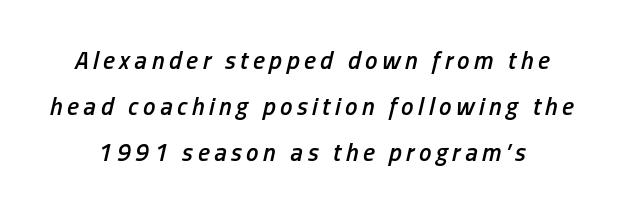
Q: Is the text bold? A: Semi-bold.
Q: Is the text italic (slanted)? A: Yes, it leans right by about 13 degrees.
Q: Is the text underlined? A: No.
